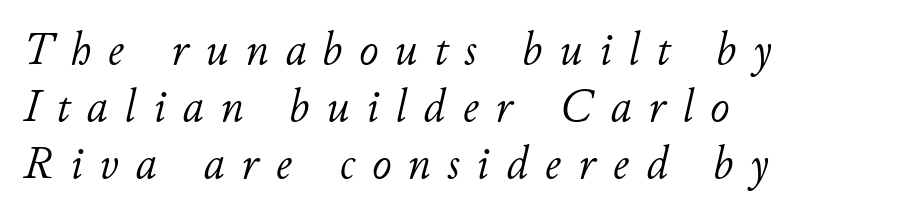
{"italic": "yes", "lean": "right", "slant_degrees": 11, "bold": "no", "weight": "light", "width": "normal", "stroke_contrast": "low", "x_height": "small", "monospaced": "no", "underline": "no", "align": "left", "line_spacing_ratio": 1.21, "letter_spacing": "wide", "letter_spacing_em": 0.36, "glyph_px": 47}
